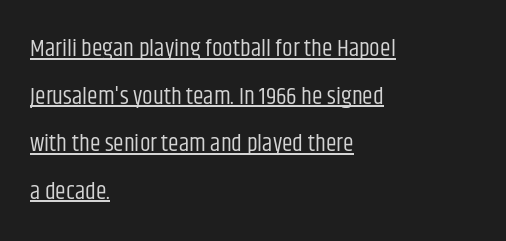
{"italic": "no", "bold": "no", "underline": "yes", "align": "left", "line_spacing": "loose", "line_spacing_ratio": 1.98, "letter_spacing": "normal", "letter_spacing_em": 0.0, "glyph_px": 24}
